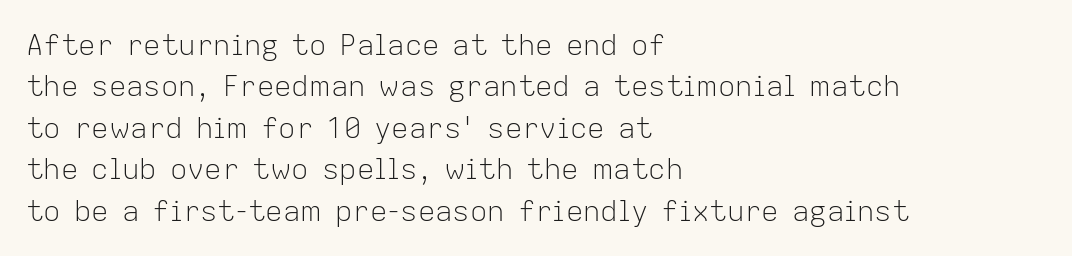
On a weight scale, this lands at 450 or below. The rendering uses natural spacing where letterforms have individual widths. Standard letterfit; no display-style spreading of the glyphs. Quick note: underline off. Tall strokes in this sample are plumb rather than angled.
